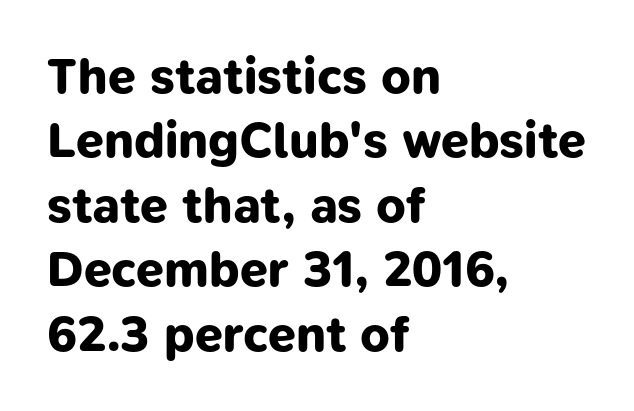
The image shows 50 px bold sans-serif type; set left-aligned, normal line spacing (1.29x), normal letter spacing, not underlined; low stroke contrast and a medium x-height.
